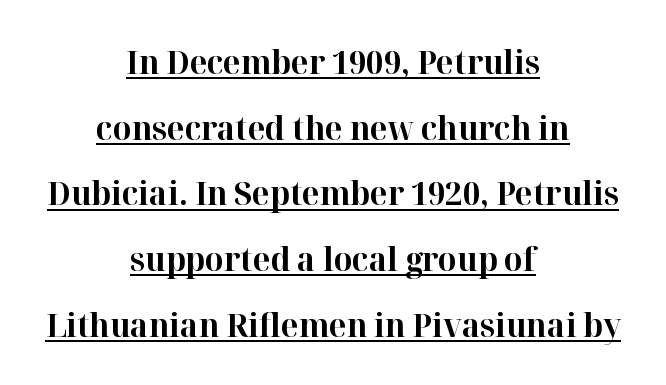
Is the type bold? Yes — the strokes are clearly thick and heavy. Does a line run under the words? Yes, clearly. Posture: straight, roman, zero tilt. Alignment: centered. Is the letter spacing exaggerated? No — it looks like the ordinary default. You could fit nearly another row in the gap between these rows.
